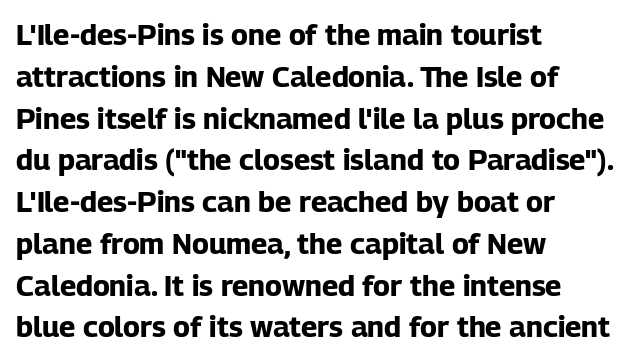
Q: Is the text bold? A: Yes.
Q: Is the text italic (slanted)? A: No, it is upright.
Q: Is the typeface a serif or a sans-serif typeface? A: Sans-serif.
Q: Is the text underlined? A: No.
Q: How is the paragraph aligned? A: Left-aligned.
Q: Is the spacing between letters normal or unusually wide? A: Normal.
Q: Is the spacing between lines tight, normal or loose? A: Normal.
Q: Width (condensed, normal, or wide)? A: Normal.
Q: Stroke contrast? A: Low.
Q: x-height? A: Medium.
Q: Monospaced? A: No.
